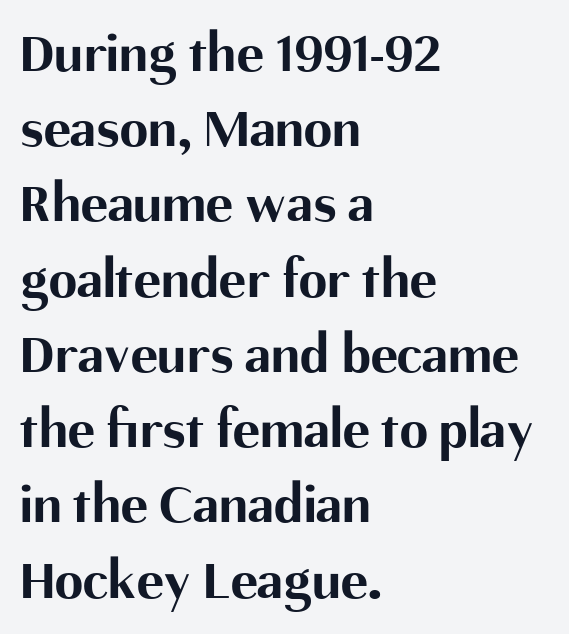
The image shows 57 px bold sans-serif type, upright; set left-aligned, normal line spacing (1.32x), normal letter spacing, not underlined; medium stroke contrast and a medium x-height.
